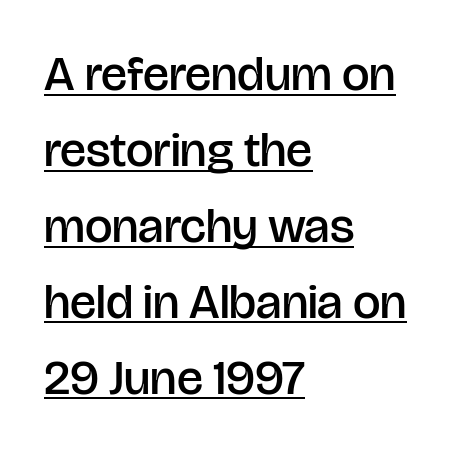
The image shows 49 px semibold sans-serif type, upright; set left-aligned, normal line spacing (1.55x), normal letter spacing, underlined; low stroke contrast and a large x-height.
